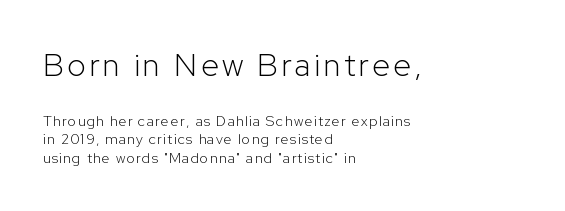
{"serif": "no", "italic": "no", "bold": "no", "weight": "light", "width": "normal", "stroke_contrast": "low", "x_height": "medium", "monospaced": "no", "underline": "no", "align": "left", "line_spacing": "normal", "line_spacing_ratio": 1.32, "larger_block": "first", "size_ratio": 2.29, "glyph_px": 32}
